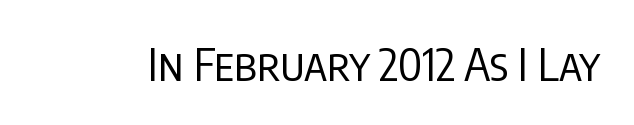
The image shows 45 px regular-weight, condensed sans-serif type, upright; set normal letter spacing, not underlined; low stroke contrast and a large x-height.
